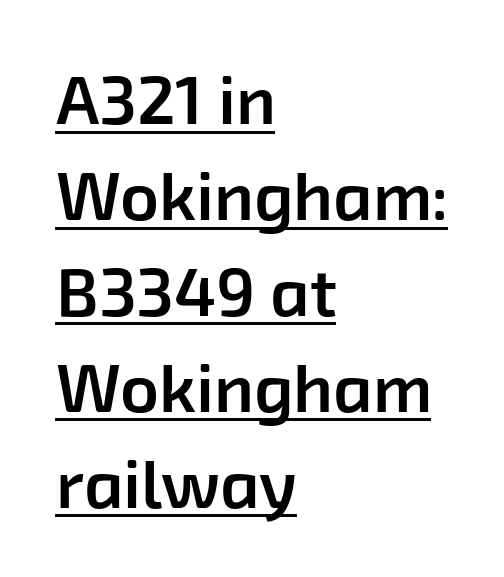
Layout note: lines flush left. The glyphs in this specimen are sans serif. Successive baselines arrive at the customary interval. This sample has the flowing, uneven cadence of proportional lettering.
